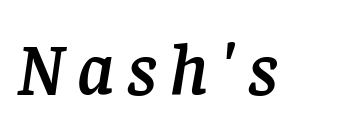
{"serif": "yes", "italic": "yes", "lean": "right", "slant_degrees": 8, "width": "normal", "stroke_contrast": "low", "x_height": "large", "monospaced": "no", "underline": "no", "glyph_px": 74}
